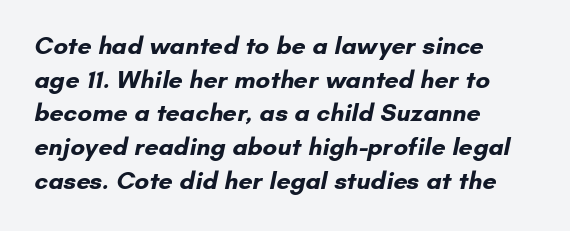
Q: Is the text bold? A: Yes.
Q: Is the text underlined? A: No.
Q: How is the paragraph aligned? A: Left-aligned.
Q: Is the spacing between letters normal or unusually wide? A: Normal.
Q: Is the spacing between lines tight, normal or loose? A: Normal.
